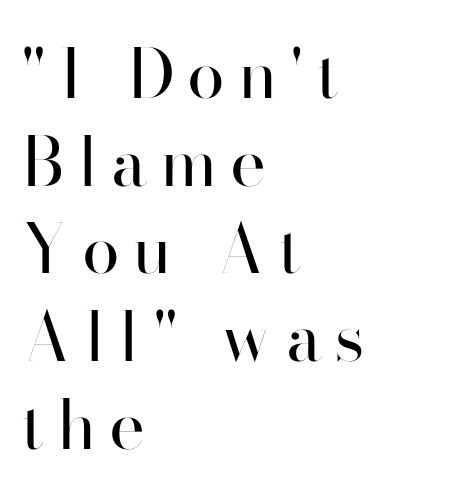
Q: Is the text bold? A: No.
Q: Is the text italic (slanted)? A: No, it is upright.
Q: Is the typeface a serif or a sans-serif typeface? A: Sans-serif.
Q: Is the text underlined? A: No.
Q: How is the paragraph aligned? A: Left-aligned.
Q: Is the spacing between lines tight, normal or loose? A: Normal.
Q: Width (condensed, normal, or wide)? A: Normal.
Q: Stroke contrast? A: High.
Q: x-height? A: Small.
Q: Monospaced? A: No.
